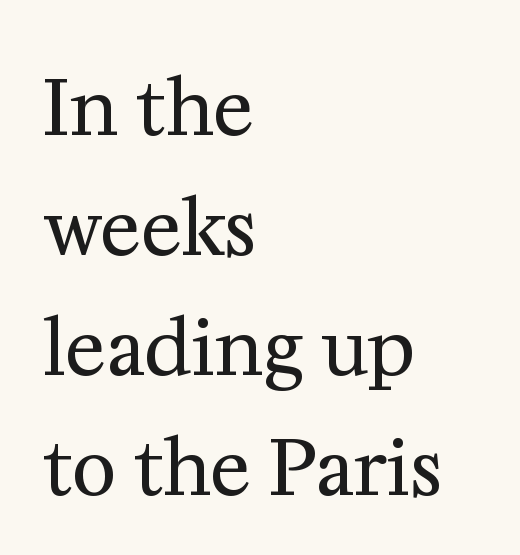
The image shows 76 px regular-weight serif type, upright; set left-aligned, normal line spacing (1.58x), normal letter spacing, not underlined; medium stroke contrast and a medium x-height.
